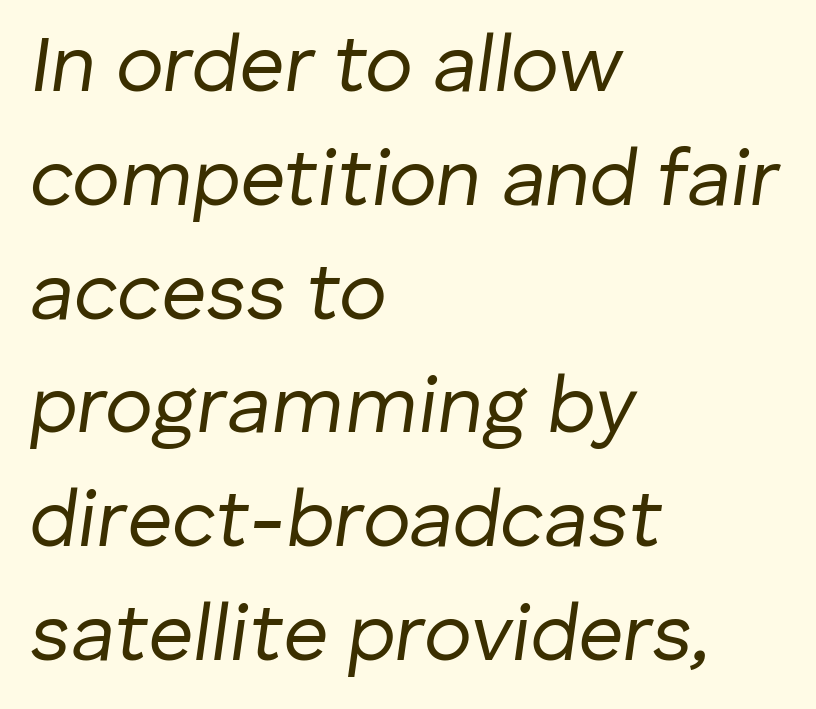
{"italic": "yes", "lean": "right", "slant_degrees": 8, "bold": "no", "weight": "regular", "width": "normal", "stroke_contrast": "low", "x_height": "medium", "monospaced": "no", "underline": "no", "align": "left", "line_spacing": "normal", "line_spacing_ratio": 1.44, "letter_spacing": "normal", "letter_spacing_em": 0.0, "glyph_px": 79}
